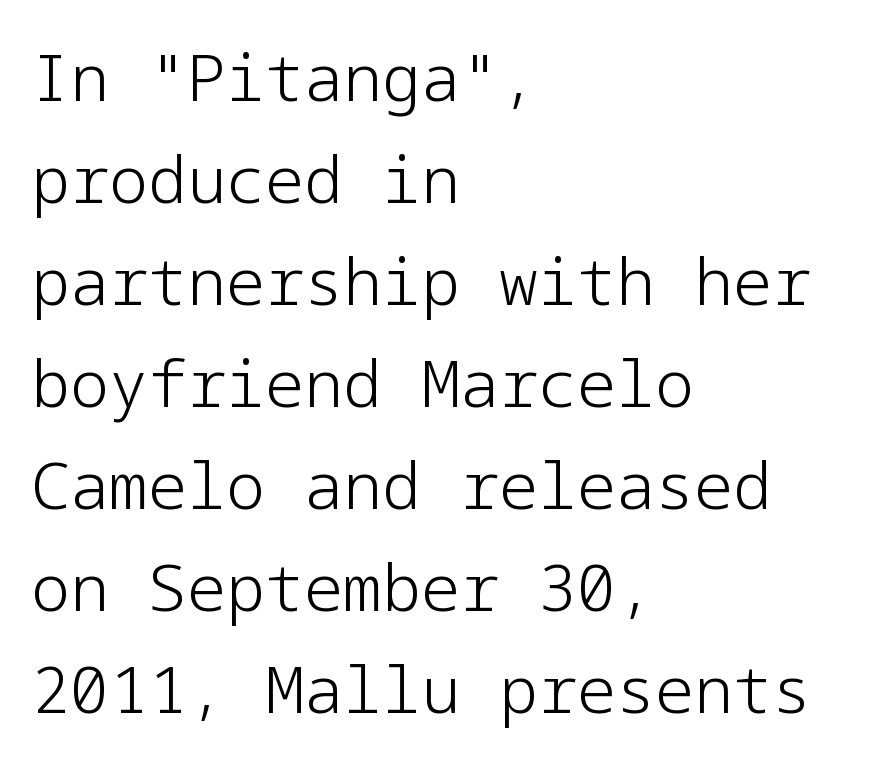
The image shows 65 px light sans-serif type, upright; set left-aligned, normal line spacing (1.57x), normal letter spacing, not underlined; low stroke contrast and a medium x-height.
